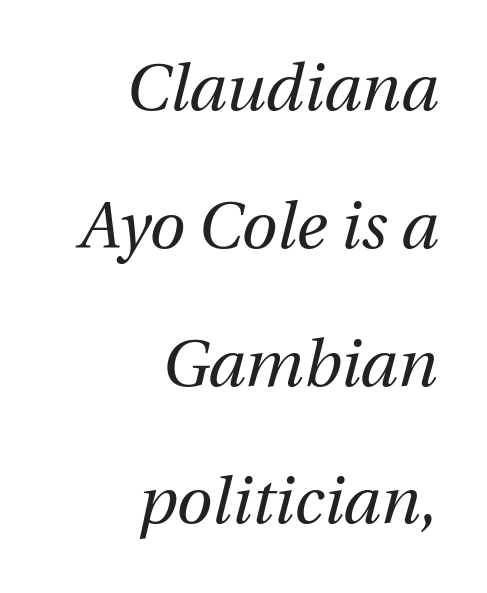
{"italic": "yes", "lean": "right", "slant_degrees": 12, "bold": "no", "weight": "regular", "width": "normal", "stroke_contrast": "medium", "x_height": "medium", "monospaced": "no", "underline": "no", "align": "right", "line_spacing": "loose", "line_spacing_ratio": 2.12, "letter_spacing": "normal", "letter_spacing_em": 0.0, "glyph_px": 65}
